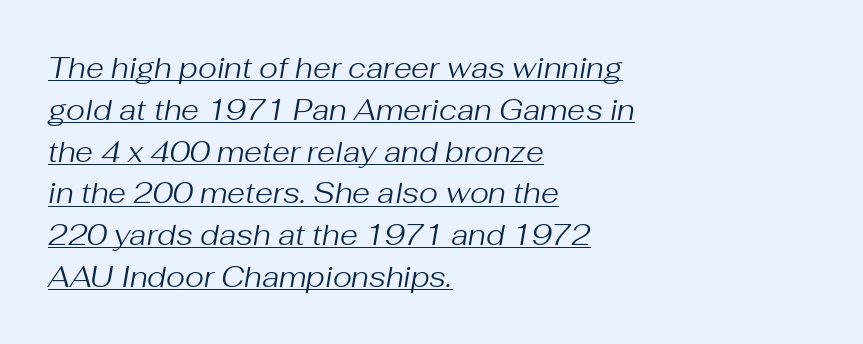
The image shows 29 px regular-weight type, italic (leaning right); set left-aligned, normal line spacing (1.44x), normal letter spacing, underlined; medium stroke contrast and a medium x-height.
